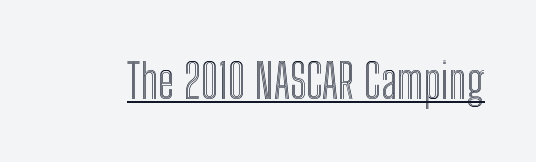
{"italic": "no", "width": "condensed", "x_height": "medium", "monospaced": "no", "underline": "yes", "letter_spacing": "normal", "letter_spacing_em": 0.0, "glyph_px": 47}
